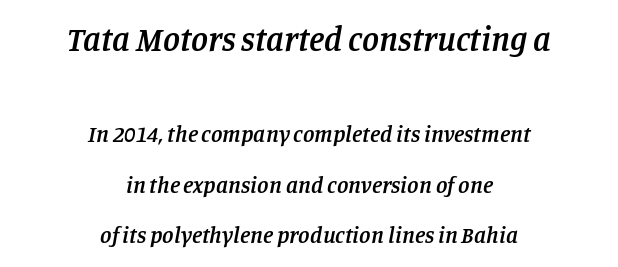
You could not count columns in this text — the font is proportionally spaced. Default kerning and tracking; the words read as compact shapes. Quick note: interline space is abundant. This is serif lettering, the kind often seen in printed books. Rendered with sloped, italic letterforms. What weight is shown? A semibold, between regular and bold.
